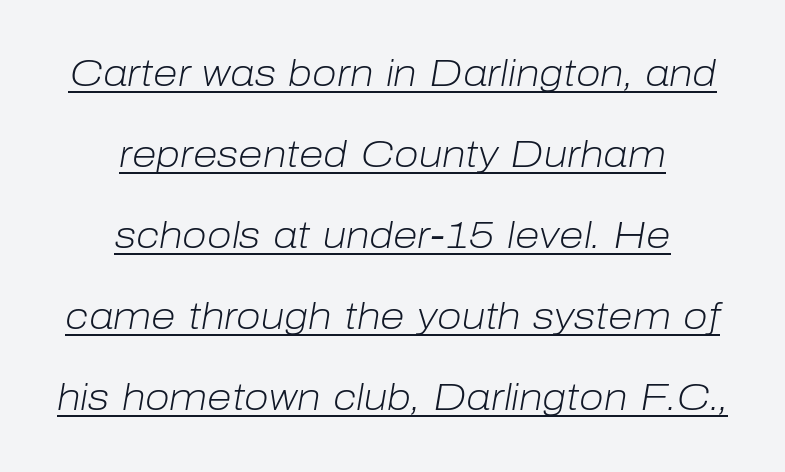
{"italic": "yes", "lean": "right", "slant_degrees": 10, "bold": "no", "weight": "light", "width": "normal", "stroke_contrast": "low", "x_height": "medium", "monospaced": "no", "underline": "yes", "align": "center", "line_spacing": "loose", "line_spacing_ratio": 2.25, "letter_spacing": "normal", "letter_spacing_em": 0.0, "glyph_px": 36}
